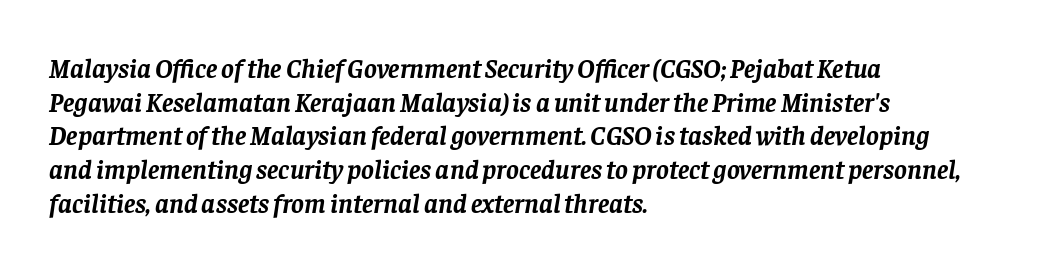
{"italic": "yes", "lean": "right", "slant_degrees": 8, "bold": "yes", "underline": "no", "align": "left", "line_spacing": "normal", "line_spacing_ratio": 1.25, "letter_spacing": "normal", "letter_spacing_em": 0.0, "glyph_px": 27}
